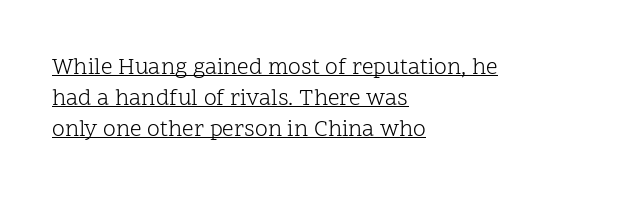
The image shows 23 px text type, upright; set left-aligned, normal line spacing (1.34x), normal letter spacing, underlined.
